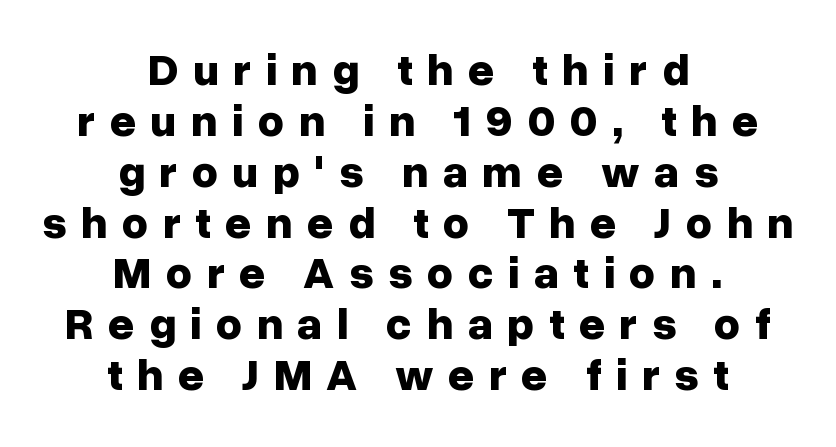
{"serif": "no", "italic": "no", "bold": "yes", "weight": "bold", "width": "normal", "stroke_contrast": "low", "x_height": "medium", "monospaced": "no", "underline": "no", "align": "center", "line_spacing": "tight", "line_spacing_ratio": 1.13, "letter_spacing": "wide", "letter_spacing_em": 0.32, "glyph_px": 45}
